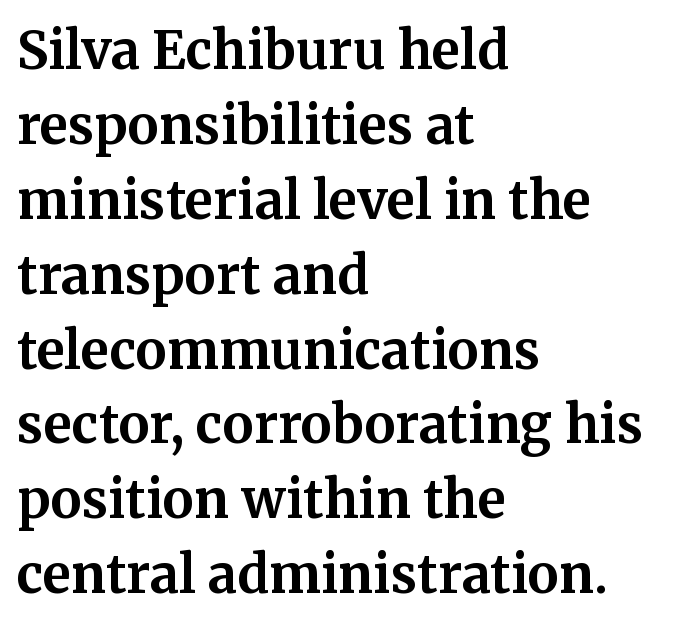
{"serif": "yes", "italic": "no", "bold": "yes", "weight": "bold", "width": "normal", "stroke_contrast": "medium", "x_height": "medium", "monospaced": "no", "underline": "no", "align": "left", "line_spacing": "normal", "line_spacing_ratio": 1.44, "letter_spacing": "normal", "letter_spacing_em": 0.0, "glyph_px": 52}
